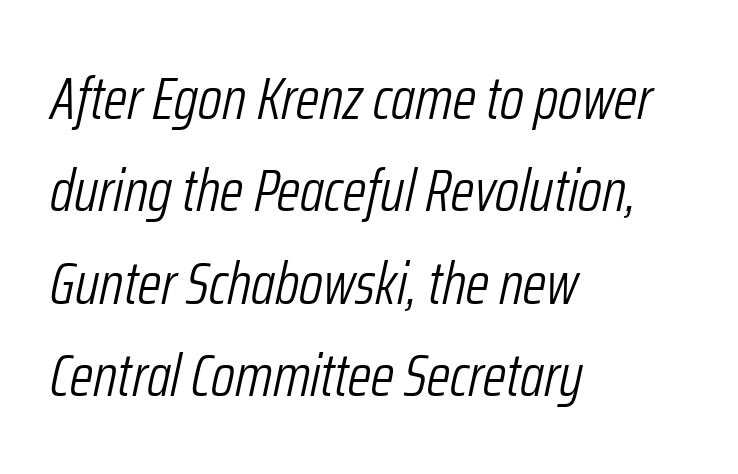
Q: Is the text bold? A: No.
Q: Is the text italic (slanted)? A: Yes, it leans right by about 12 degrees.
Q: Is the text underlined? A: No.
Q: How is the paragraph aligned? A: Left-aligned.
Q: Is the spacing between letters normal or unusually wide? A: Normal.
Q: Is the spacing between lines tight, normal or loose? A: Normal.
Q: Width (condensed, normal, or wide)? A: Condensed.
Q: Stroke contrast? A: Low.
Q: x-height? A: Medium.
Q: Monospaced? A: No.
